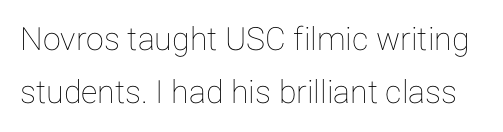
{"italic": "no", "width": "normal", "stroke_contrast": "low", "x_height": "medium", "monospaced": "no", "underline": "no", "line_spacing": "normal", "line_spacing_ratio": 1.66, "letter_spacing": "normal", "letter_spacing_em": 0.0, "glyph_px": 32}
